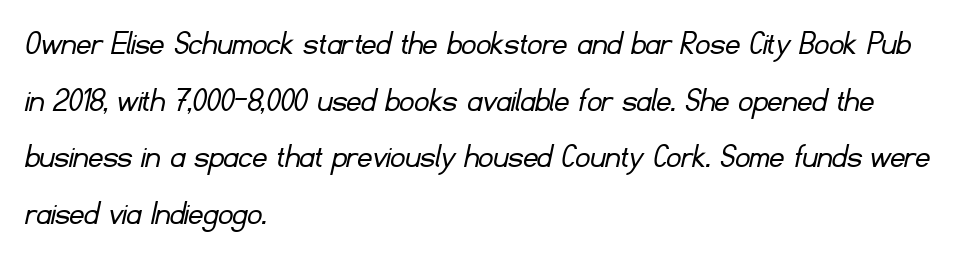
Here the designer chose a conventional face with non-uniform glyph widths. Look at the tracking — it's just the regular setting, nothing added. Quick note: underline off. Reading down the block, your eye returns to a fixed left position each line. If you measured baseline to baseline, you'd find a middling distance. The font is comparable to plain body text, perhaps lighter.
